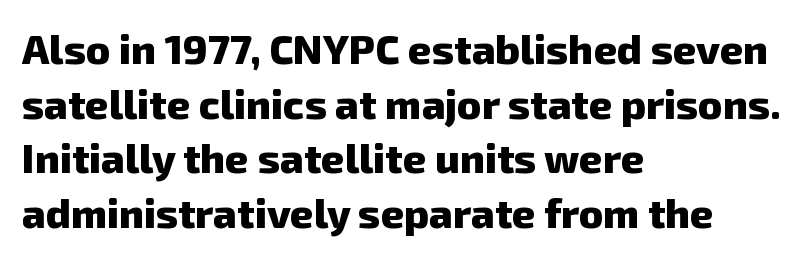
These lines keep a tight, regular rhythm from letter to letter. Each letter's strokes conclude bluntly, with no projecting serifs. The rendering uses a bold face; every stroke is thick and dark. How would I describe the line gaps? Plain and ordinary. If you drew a ruler down the left edge, every line would touch it. Varying glyph widths throughout — classic text-font behaviour.
